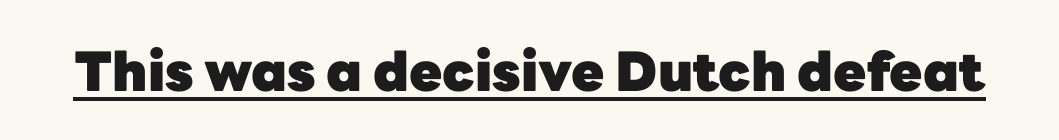
Q: Is the text bold? A: Yes.
Q: Is the text italic (slanted)? A: No, it is upright.
Q: Is the typeface a serif or a sans-serif typeface? A: Sans-serif.
Q: Is the text underlined? A: Yes.
Q: Is the spacing between letters normal or unusually wide? A: Normal.
Q: Width (condensed, normal, or wide)? A: Normal.
Q: Stroke contrast? A: Low.
Q: x-height? A: Medium.
Q: Monospaced? A: No.
